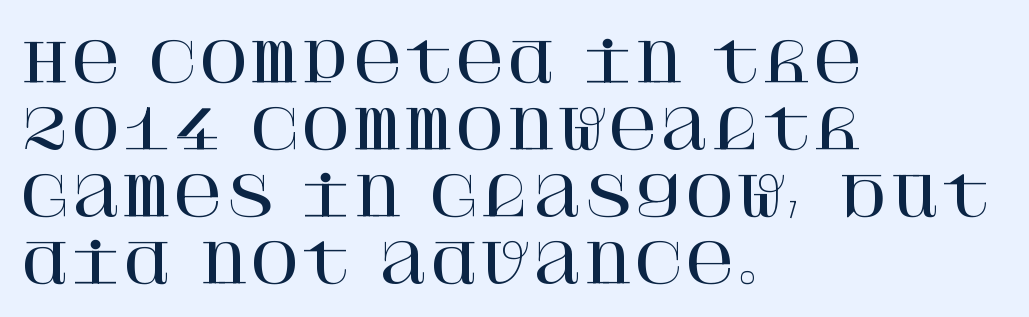
The image shows 55 px serif type, upright; set left-aligned, line spacing 1.22x, normal letter spacing, not underlined; high stroke contrast and a large x-height.
